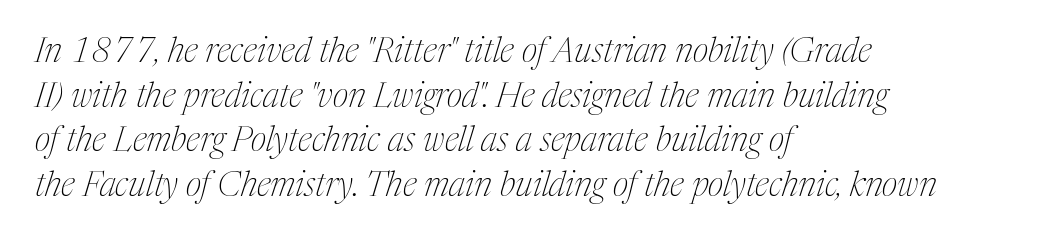
The glyphs look as if they've been sheared to an angle. Weight: not bold — regular or lighter. This sample has the flowing, uneven cadence of proportional lettering. The lines sit at an ordinary, default distance from one another. These lines keep a tight, regular rhythm from letter to letter. Clear beneath every line of the passage.
